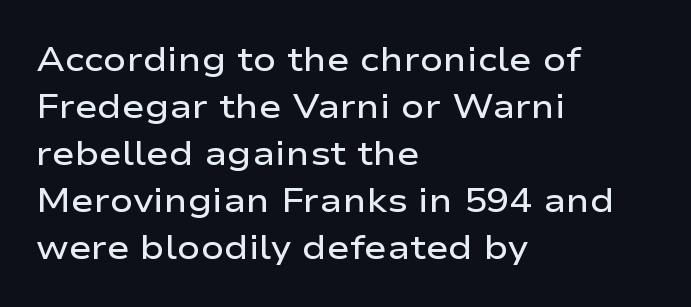
Q: Is the text bold? A: Semi-bold.
Q: Is the text italic (slanted)? A: No, it is upright.
Q: Is the typeface a serif or a sans-serif typeface? A: Sans-serif.
Q: Is the text underlined? A: No.
Q: How is the paragraph aligned? A: Left-aligned.
Q: Is the spacing between letters normal or unusually wide? A: Normal.
Q: Is the spacing between lines tight, normal or loose? A: Normal.
Q: Width (condensed, normal, or wide)? A: Wide.
Q: Stroke contrast? A: Low.
Q: x-height? A: Medium.
Q: Monospaced? A: No.
